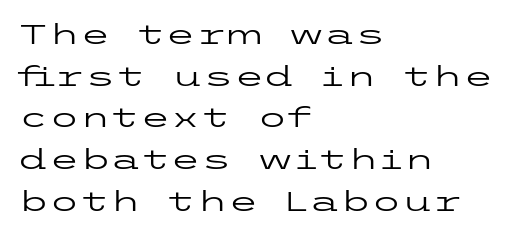
{"serif": "no", "italic": "no", "bold": "no", "weight": "regular", "width": "wide", "stroke_contrast": "low", "x_height": "medium", "underline": "no", "align": "left", "line_spacing": "normal", "line_spacing_ratio": 1.49, "letter_spacing": "normal", "letter_spacing_em": 0.0, "glyph_px": 28}
